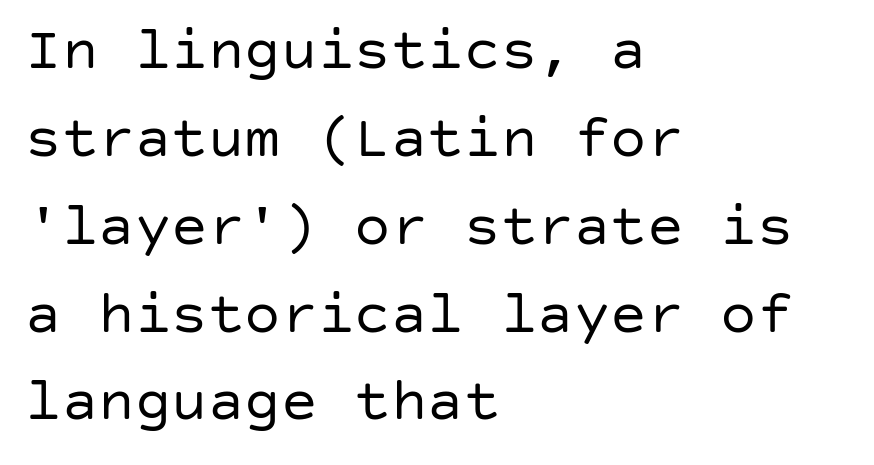
Italic? Not at all — the glyphs are vertical. Each word holds together tightly as a unit, with standard inter-letter gaps. Left-aligned paragraph, ragged on the right. Heaviness? Minimal to ordinary, like unemphasized prose.
